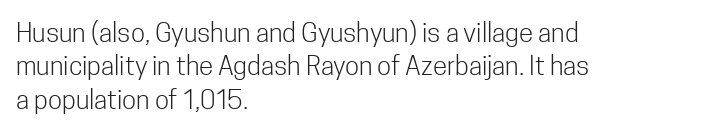
The image shows 26 px text type, upright; set left-aligned, normal line spacing (1.28x), normal letter spacing, not underlined.
